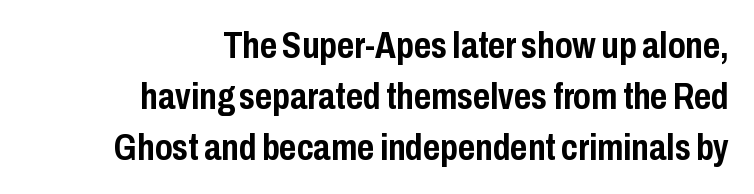
The image shows 37 px semibold, condensed sans-serif type, upright; set right-aligned, normal line spacing (1.38x), normal letter spacing, not underlined; low stroke contrast and a medium x-height.
